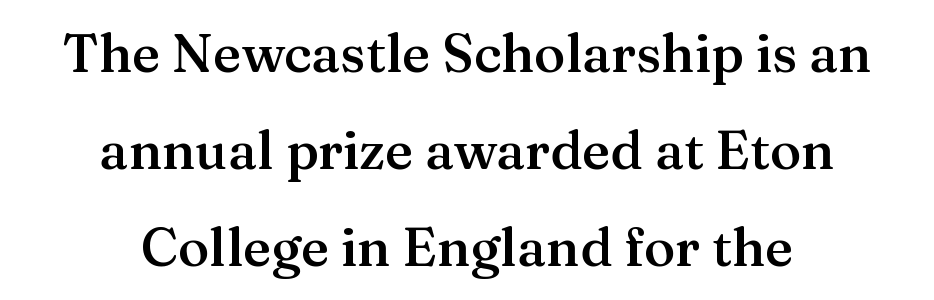
The image shows 53 px semibold serif type, upright; set centered, line spacing 1.83x, normal letter spacing, not underlined; medium stroke contrast and a medium x-height.
